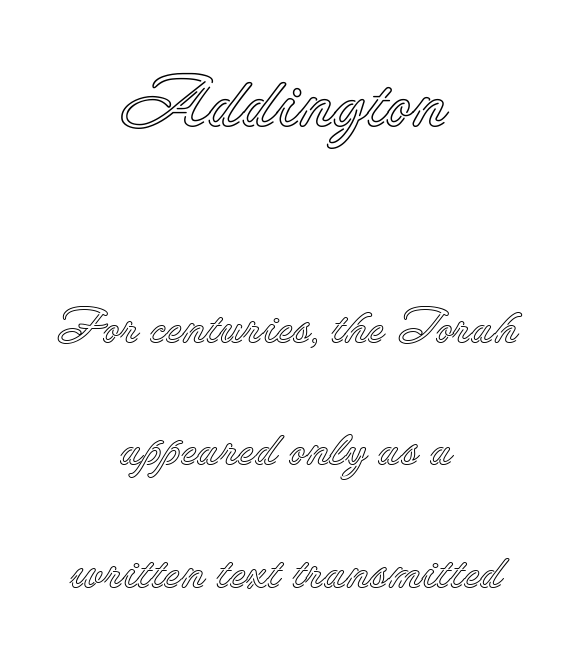
Spacing verdict: proportional, widths tailored to each character. The baseline area is clear. Caption: standard tracking, unaltered. Horizontal bands of white between lines are thick stripes.
